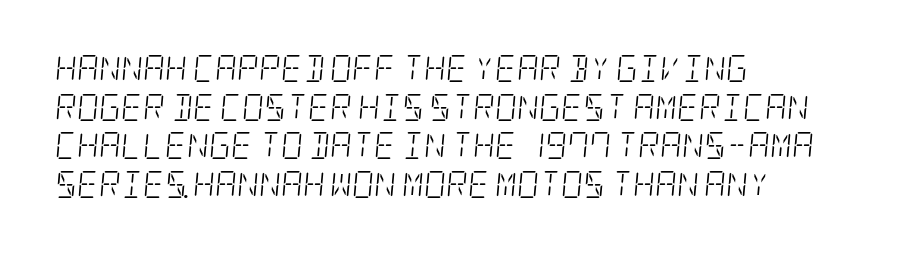
{"italic": "yes", "lean": "right", "slant_degrees": 5, "bold": "no", "underline": "no", "align": "left", "line_spacing": "normal", "line_spacing_ratio": 1.43, "letter_spacing": "normal", "letter_spacing_em": 0.0, "glyph_px": 27}
